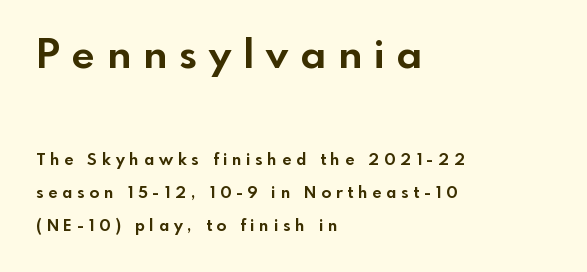
In terms of letterspacing, this is a distinctly airy, spread setting. This sample has the flowing, uneven cadence of proportional lettering. One glance says open: line gaps are wider than usual. Characters remain perfectly vertical along every line.
